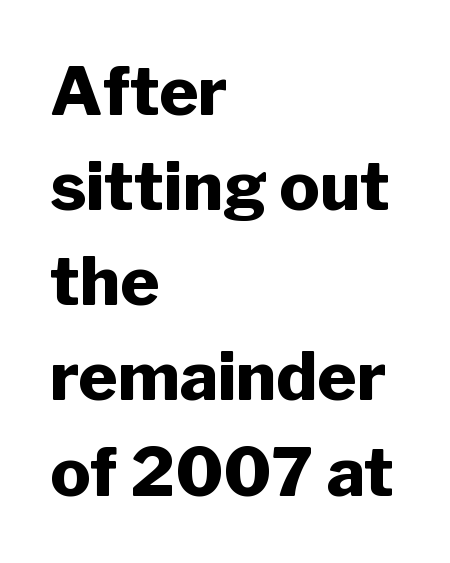
{"serif": "no", "italic": "no", "bold": "yes", "weight": "heavy", "width": "normal", "stroke_contrast": "low", "x_height": "medium", "monospaced": "no", "underline": "no", "align": "left", "line_spacing": "normal", "line_spacing_ratio": 1.42, "letter_spacing": "normal", "letter_spacing_em": 0.0, "glyph_px": 67}
